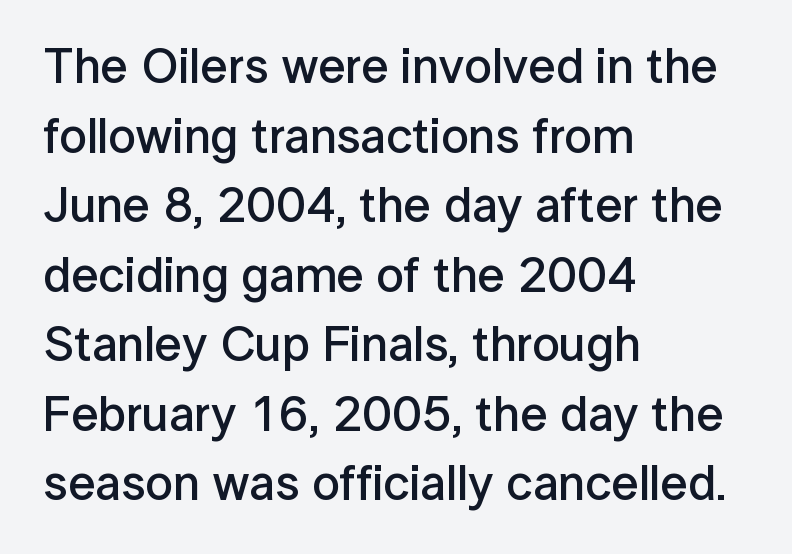
The paragraph has a hard left edge and a soft right edge. Is the letter spacing exaggerated? No — it looks like the ordinary default. The zone under the glyphs is completely vacant. Does the weight exceed regular? Yes, but only to semibold. Interline gaps are of average width in this sample.
